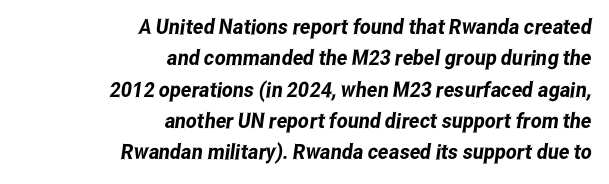
The image shows 21 px text type; set right-aligned, normal line spacing (1.49x), normal letter spacing, not underlined.
